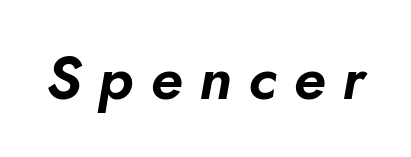
Q: Is the text italic (slanted)? A: Yes, it leans right by about 10 degrees.
Q: Is the text underlined? A: No.
Q: Is the spacing between letters normal or unusually wide? A: Unusually wide.
Q: Width (condensed, normal, or wide)? A: Normal.
Q: Stroke contrast? A: Low.
Q: x-height? A: Small.
Q: Monospaced? A: No.
